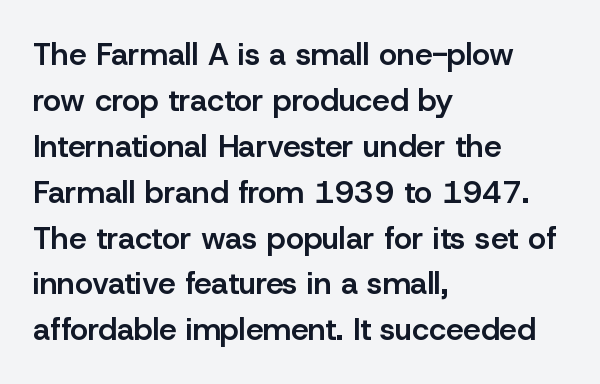
The image shows 31 px semibold sans-serif type, upright; set left-aligned, normal line spacing (1.48x), normal letter spacing, not underlined; low stroke contrast and a medium x-height.
